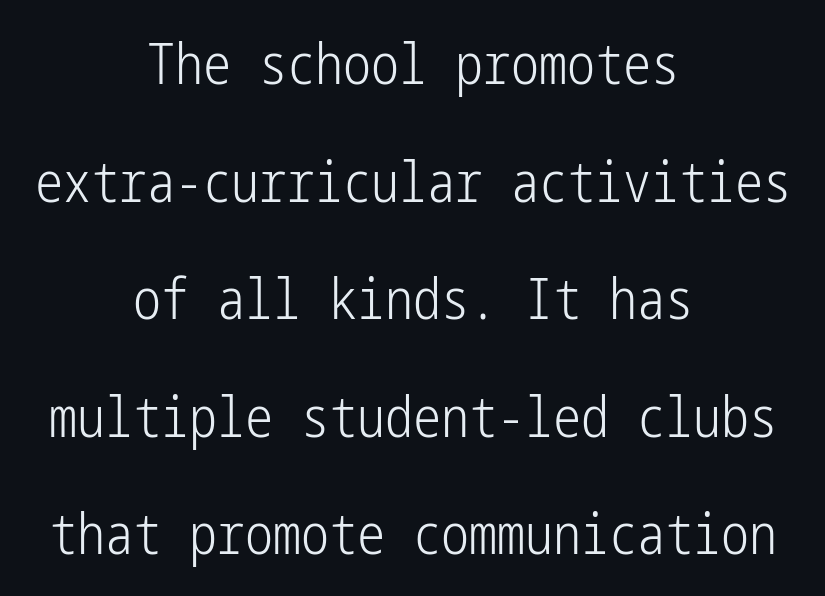
{"serif": "no", "italic": "no", "bold": "no", "weight": "light", "width": "condensed", "stroke_contrast": "low", "x_height": "medium", "underline": "no", "align": "center", "line_spacing": "loose", "line_spacing_ratio": 2.1, "letter_spacing": "normal", "letter_spacing_em": 0.0, "glyph_px": 56}
